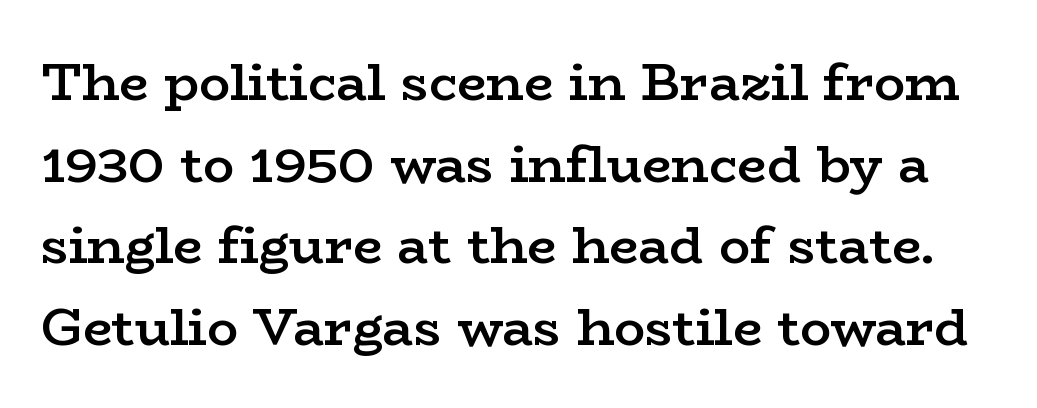
On the weight axis this lands at semibold, roughly 600. Glyph-to-glyph distance matches everyday printed text. Compared with typical paragraphs, the rows here are spaced about the same. Small tapered or slab feet sit at the stroke ends, so this counts as serif. Every stem runs plumb, perpendicular to the baseline. The face used here is proportionally spaced, like ordinary book or web type.
